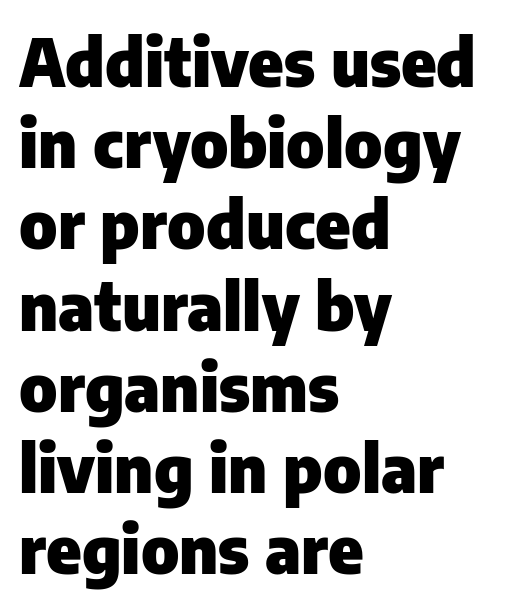
The image shows 66 px heavy sans-serif type, upright; set left-aligned, line spacing 1.23x, normal letter spacing, not underlined; low stroke contrast and a medium x-height.
